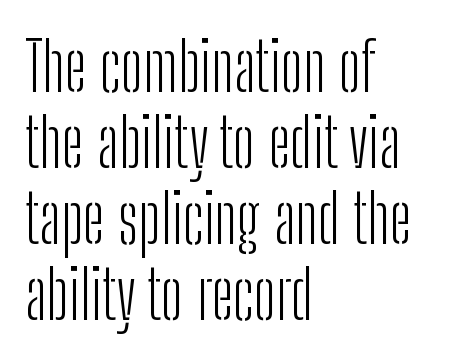
Q: Is the text bold? A: No.
Q: Is the text italic (slanted)? A: No, it is upright.
Q: Is the typeface a serif or a sans-serif typeface? A: Sans-serif.
Q: Is the text underlined? A: No.
Q: How is the paragraph aligned? A: Left-aligned.
Q: Is the spacing between letters normal or unusually wide? A: Normal.
Q: Is the spacing between lines tight, normal or loose? A: Tight.
Q: Width (condensed, normal, or wide)? A: Condensed.
Q: Stroke contrast? A: Low.
Q: x-height? A: Medium.
Q: Monospaced? A: No.
